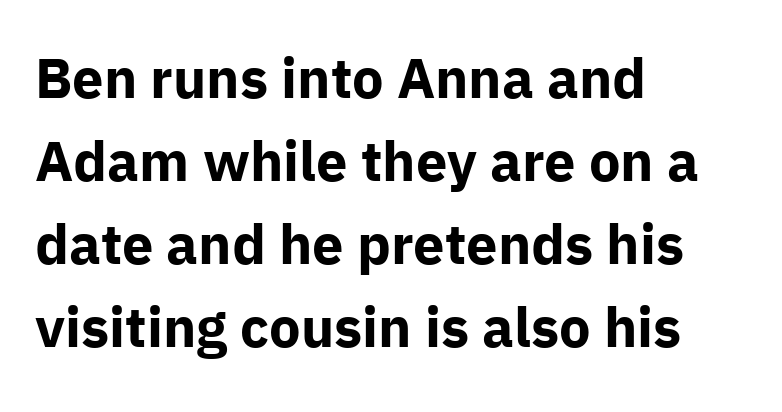
Upright lettering throughout. Tracking value appears to be zero — textbook default spacing. Think of a printed novel: that variable character pitch is what you see here. The characters display no serif detailing; their extremities are plain. Caption: bold face, heavy strokes.
